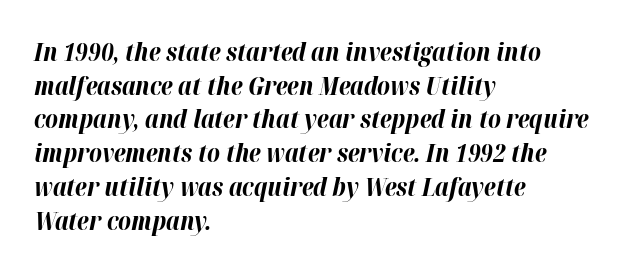
Q: Is the text bold? A: Yes.
Q: Is the text italic (slanted)? A: Yes, it leans right by about 12 degrees.
Q: Is the text underlined? A: No.
Q: How is the paragraph aligned? A: Left-aligned.
Q: Is the spacing between letters normal or unusually wide? A: Normal.
Q: Is the spacing between lines tight, normal or loose? A: Normal.
